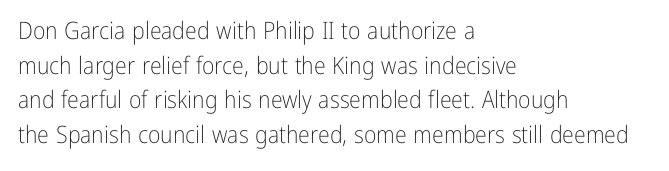
{"italic": "no", "bold": "no", "underline": "no", "align": "left", "line_spacing": "normal", "line_spacing_ratio": 1.44, "letter_spacing": "normal", "letter_spacing_em": 0.0, "glyph_px": 24}
